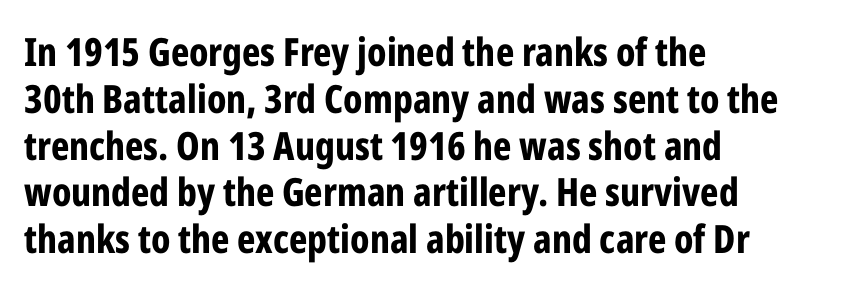
This rendering features lettering with no underline. A sans-serif font was chosen for this passage. The passage shown is typed in a proportional face where columns would drift. Upright lettering throughout. Compared with a centered layout, this one pins lines to the left instead. The gaps between neighbouring characters are ordinary and unremarkable.
